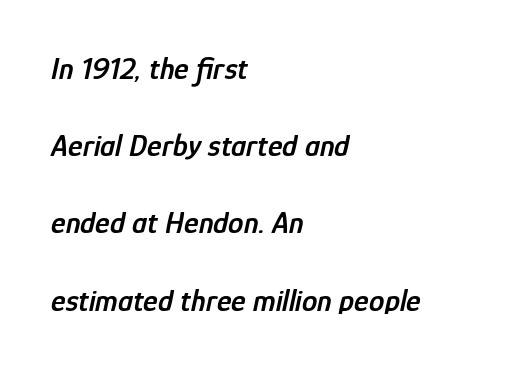
{"italic": "yes", "lean": "right", "slant_degrees": 12, "bold": "semi", "weight": "semibold", "width": "condensed", "stroke_contrast": "low", "x_height": "medium", "monospaced": "no", "underline": "no", "align": "left", "line_spacing": "loose", "line_spacing_ratio": 2.49, "letter_spacing": "normal", "letter_spacing_em": 0.0, "glyph_px": 31}
